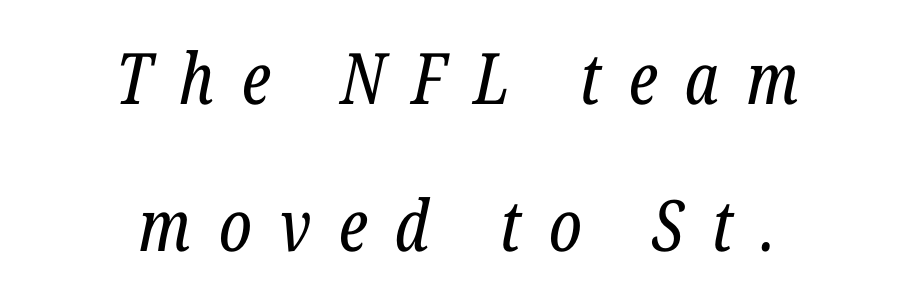
{"serif": "yes", "italic": "yes", "lean": "right", "slant_degrees": 12, "bold": "no", "weight": "regular", "width": "condensed", "stroke_contrast": "low", "x_height": "medium", "monospaced": "no", "underline": "no", "align": "center", "line_spacing": "loose", "line_spacing_ratio": 2.07, "letter_spacing": "wide", "letter_spacing_em": 0.39, "glyph_px": 71}
